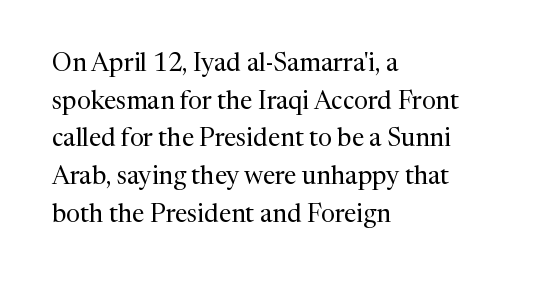
The image shows 25 px text type, upright; set left-aligned, normal line spacing (1.51x), normal letter spacing, not underlined.
